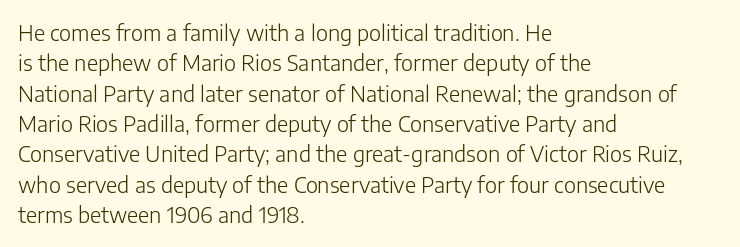
A quiet, ordinary-to-light weight characterises the typeface. The text block is weighted toward the left margin, trailing off unevenly rightward. This rendering leaves character spacing at its baseline value. Characters remain perfectly vertical along every line. The strip under each line holds only bare page.
